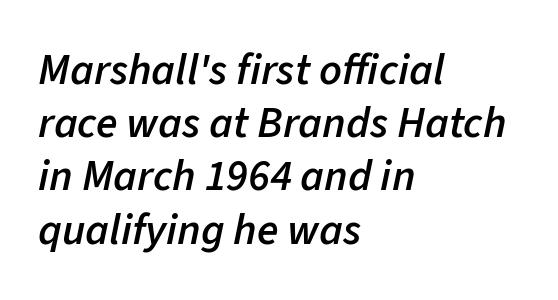
{"italic": "yes", "lean": "right", "slant_degrees": 11, "bold": "semi", "weight": "semibold", "width": "normal", "stroke_contrast": "low", "x_height": "medium", "monospaced": "no", "underline": "no", "align": "left", "line_spacing_ratio": 1.21, "letter_spacing": "normal", "letter_spacing_em": 0.0, "glyph_px": 44}
